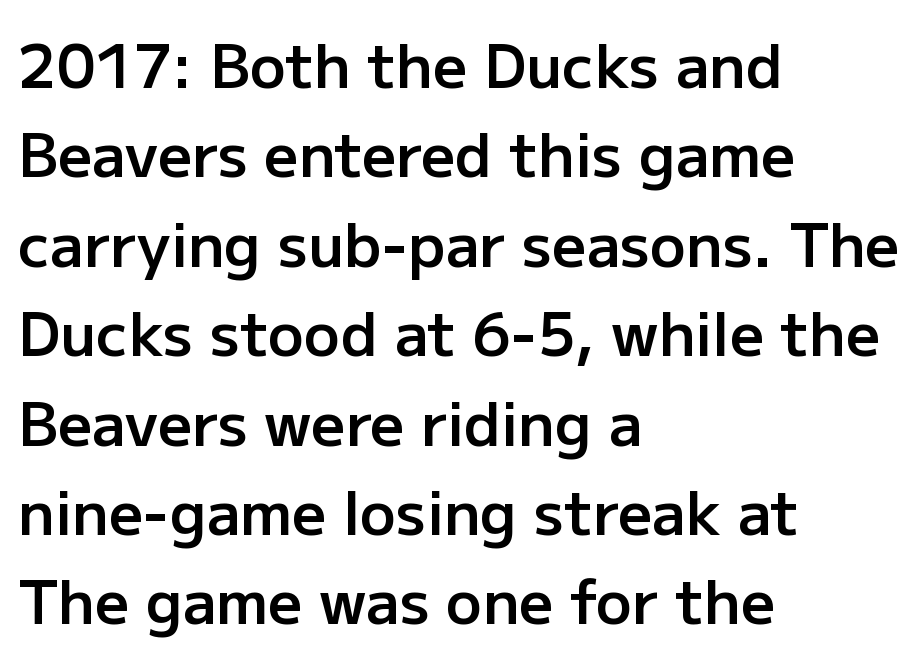
Characters follow at the spacing the type designer built in. The characters look somewhat weighty, a semibold short of true bold. The specimen reads as upright at a glance. Compared with typical paragraphs, the rows here are spaced about the same. The paragraph shown leans on its left margin. Proportional: the letters do not fall into vertical columns.
